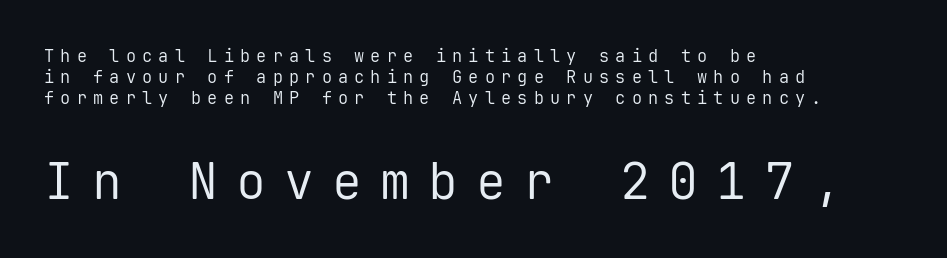
{"serif": "no", "italic": "no", "bold": "no", "weight": "regular", "width": "normal", "stroke_contrast": "low", "x_height": "medium", "monospaced": "yes", "underline": "no", "align": "left", "line_spacing": "normal", "line_spacing_ratio": 1.25, "letter_spacing": "wide", "letter_spacing_em": 0.36, "larger_block": "second", "size_ratio": 2.94, "glyph_px": 50}
